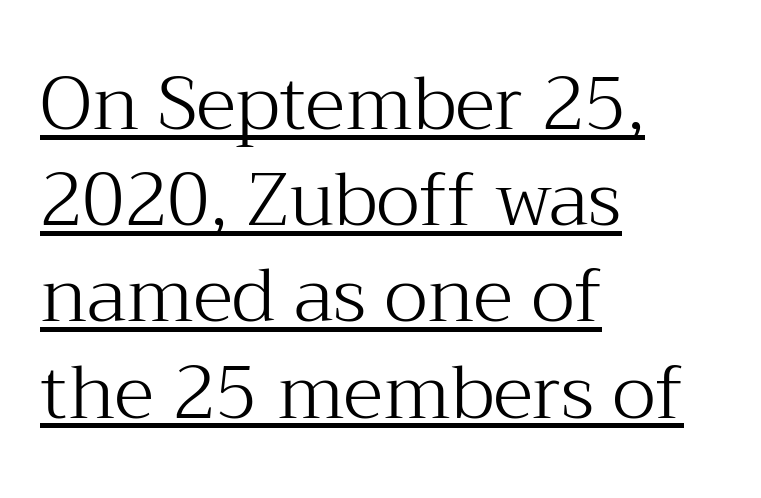
Q: Is the text bold? A: No.
Q: Is the text italic (slanted)? A: No, it is upright.
Q: Is the typeface a serif or a sans-serif typeface? A: Serif.
Q: Is the text underlined? A: Yes.
Q: How is the paragraph aligned? A: Left-aligned.
Q: Is the spacing between letters normal or unusually wide? A: Normal.
Q: Is the spacing between lines tight, normal or loose? A: Normal.
Q: Width (condensed, normal, or wide)? A: Normal.
Q: Stroke contrast? A: Medium.
Q: x-height? A: Medium.
Q: Monospaced? A: No.
